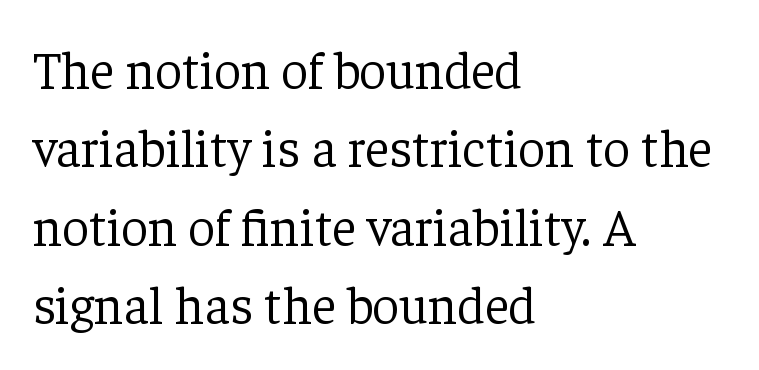
Q: Is the text bold? A: No.
Q: Is the text italic (slanted)? A: No, it is upright.
Q: Is the typeface a serif or a sans-serif typeface? A: Serif.
Q: Is the text underlined? A: No.
Q: How is the paragraph aligned? A: Left-aligned.
Q: Is the spacing between letters normal or unusually wide? A: Normal.
Q: Is the spacing between lines tight, normal or loose? A: Normal.
Q: Width (condensed, normal, or wide)? A: Normal.
Q: Stroke contrast? A: Low.
Q: x-height? A: Medium.
Q: Monospaced? A: No.
